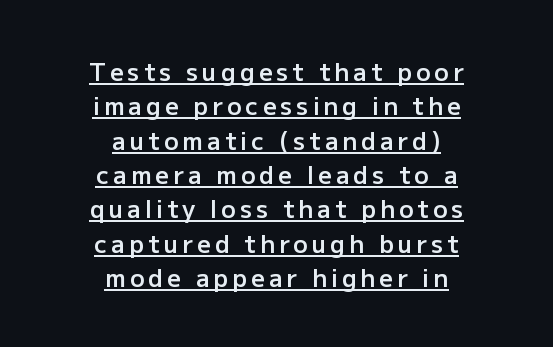
Q: Is the text bold? A: Semi-bold.
Q: Is the text italic (slanted)? A: No, it is upright.
Q: Is the text underlined? A: Yes.
Q: How is the paragraph aligned? A: Centered.
Q: Is the spacing between lines tight, normal or loose? A: Normal.
